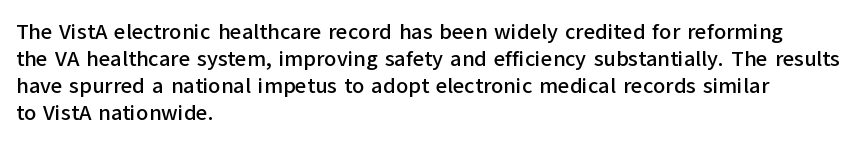
Q: Is the text italic (slanted)? A: No, it is upright.
Q: Is the text underlined? A: No.
Q: How is the paragraph aligned? A: Left-aligned.
Q: Is the spacing between letters normal or unusually wide? A: Normal.
